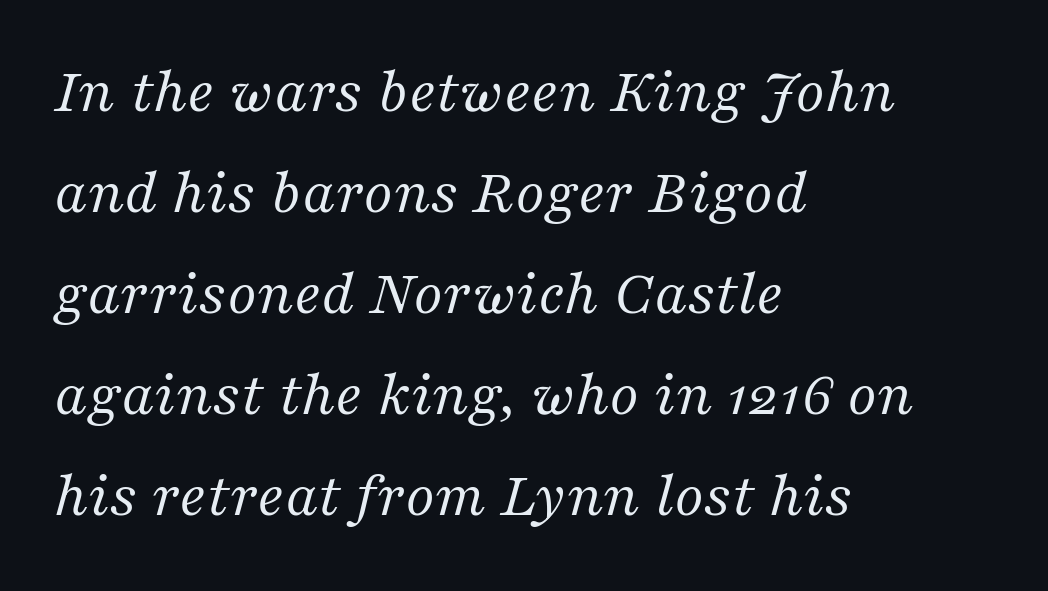
Q: Is the text bold? A: No.
Q: Is the text italic (slanted)? A: Yes, it leans right by about 16 degrees.
Q: Is the typeface a serif or a sans-serif typeface? A: Serif.
Q: Is the text underlined? A: No.
Q: How is the paragraph aligned? A: Left-aligned.
Q: Is the spacing between letters normal or unusually wide? A: Normal.
Q: Is the spacing between lines tight, normal or loose? A: Normal.
Q: Width (condensed, normal, or wide)? A: Normal.
Q: Stroke contrast? A: Medium.
Q: x-height? A: Medium.
Q: Monospaced? A: No.
